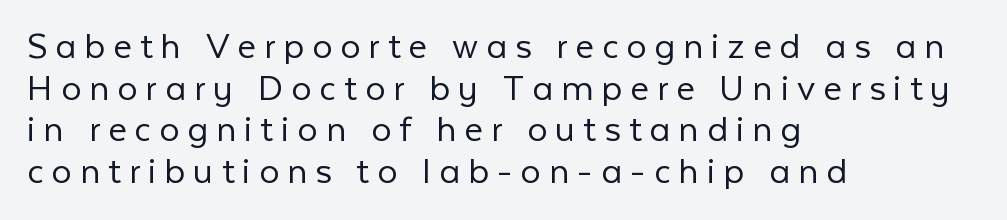
The rendering uses natural spacing where letterforms have individual widths. The lines in this sample share a left origin and differ only in where they stop. Inter-character spacing is expanded well beyond the font's built-in metrics. Each new line begins almost immediately beneath the previous one. Is this a sans? Yes — the strokes have no serifs. Nobody drew a line under any word here.
